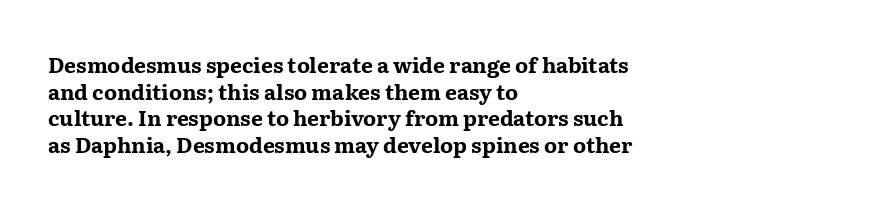
Q: Is the text bold? A: Yes.
Q: Is the text italic (slanted)? A: No, it is upright.
Q: Is the text underlined? A: No.
Q: How is the paragraph aligned? A: Left-aligned.
Q: Is the spacing between letters normal or unusually wide? A: Normal.
Q: Is the spacing between lines tight, normal or loose? A: Normal.
